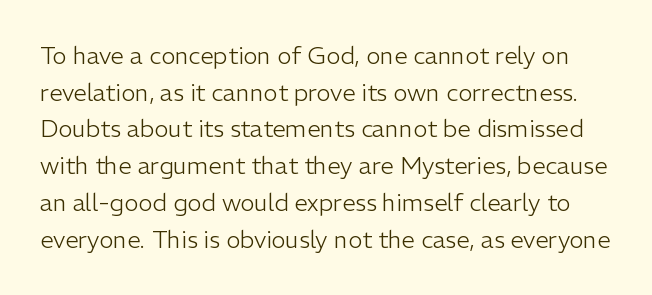
It's the straight-up-and-down kind of type. The characters are drawn with everyday or finer stroke widths. The string is rendered with underlining switched off. The line-height multiplier appears to be the usual default. Observe the ordinary spacing: letters are neighbours, not strangers.
